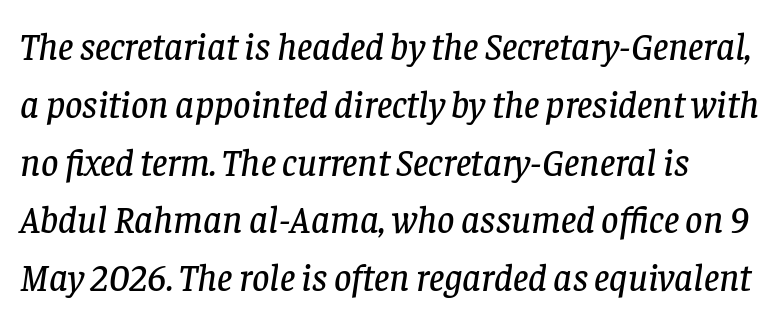
Q: Is the text italic (slanted)? A: Yes, it leans right by about 8 degrees.
Q: Is the typeface a serif or a sans-serif typeface? A: Serif.
Q: Is the text underlined? A: No.
Q: Is the spacing between letters normal or unusually wide? A: Normal.
Q: Is the spacing between lines tight, normal or loose? A: Normal.
Q: Width (condensed, normal, or wide)? A: Normal.
Q: Stroke contrast? A: Low.
Q: x-height? A: Large.
Q: Monospaced? A: No.
